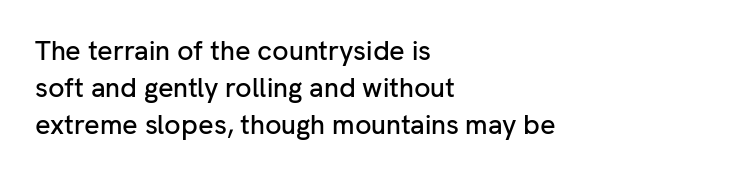
Q: Is the text italic (slanted)? A: No, it is upright.
Q: Is the text underlined? A: No.
Q: How is the paragraph aligned? A: Left-aligned.
Q: Is the spacing between letters normal or unusually wide? A: Normal.
Q: Is the spacing between lines tight, normal or loose? A: Normal.
